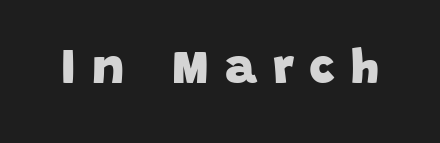
The image shows 49 px heavy sans-serif type; set unusually wide letter spacing (+0.33 em), not underlined; low stroke contrast and a large x-height.
